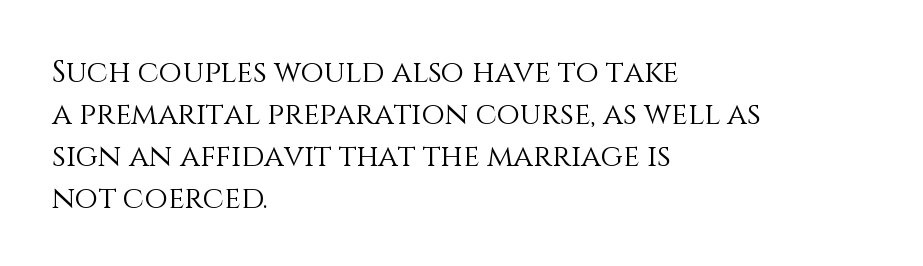
Q: Is the text bold? A: No.
Q: Is the text italic (slanted)? A: No, it is upright.
Q: Is the text underlined? A: No.
Q: How is the paragraph aligned? A: Left-aligned.
Q: Is the spacing between letters normal or unusually wide? A: Normal.
Q: Is the spacing between lines tight, normal or loose? A: Normal.
Q: Width (condensed, normal, or wide)? A: Normal.
Q: Stroke contrast? A: Medium.
Q: x-height? A: Large.
Q: Monospaced? A: No.
